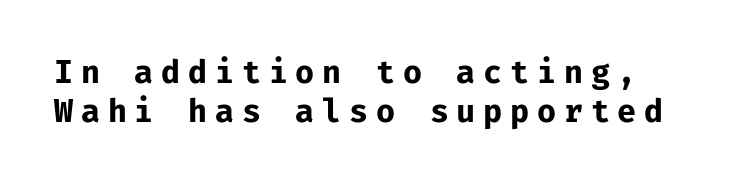
The image shows 31 px bold sans-serif type, upright, monospaced; set normal line spacing (1.25x), unusually wide letter spacing (+0.25 em), not underlined; low stroke contrast and a medium x-height.
